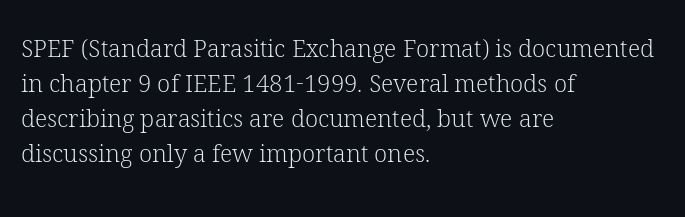
{"italic": "no", "bold": "no", "underline": "no", "align": "left", "line_spacing": "normal", "line_spacing_ratio": 1.46, "letter_spacing": "normal", "letter_spacing_em": 0.0, "glyph_px": 24}
